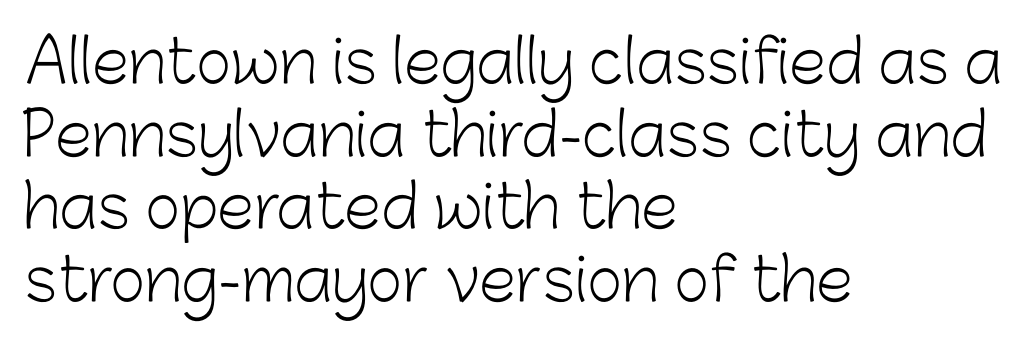
The face used here is proportionally spaced, like ordinary book or web type. Has an underline been added? It has not. The letters sit at their default tracking, neither squeezed nor spread. Ink coverage per letter is moderate at most. In terms of posture, this sample is upright. The passage shown is typeset with a sans-serif family.
